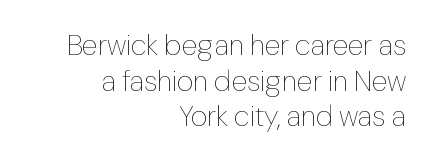
Casual observation: everything's shoved over to the right. Each letter keeps its own natural width here, so spacing adapts to shape. Bold? No — there's no thickening of the strokes. The foot of each line stays bare and open.
